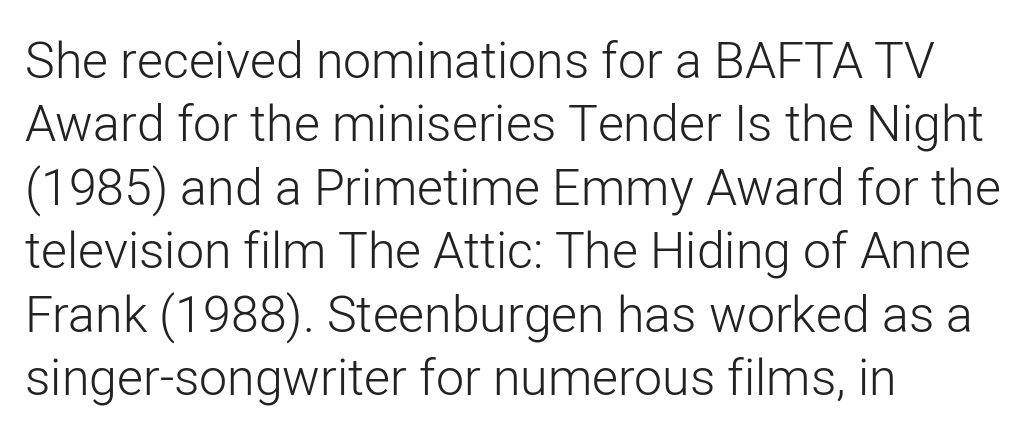
{"serif": "no", "italic": "no", "bold": "no", "weight": "light", "width": "normal", "stroke_contrast": "low", "x_height": "medium", "monospaced": "no", "underline": "no", "align": "left", "line_spacing": "normal", "line_spacing_ratio": 1.27, "letter_spacing": "normal", "letter_spacing_em": 0.0, "glyph_px": 50}
